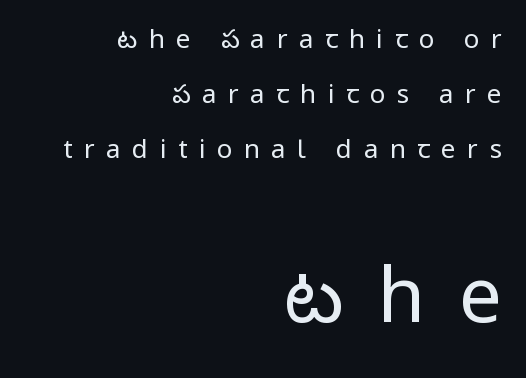
{"serif": "no", "italic": "no", "bold": "no", "weight": "regular", "width": "condensed", "stroke_contrast": "low", "x_height": "large", "monospaced": "no", "underline": "no", "align": "right", "line_spacing": "loose", "line_spacing_ratio": 2.12, "letter_spacing": "wide", "letter_spacing_em": 0.44, "larger_block": "second", "size_ratio": 2.96, "glyph_px": 77}
